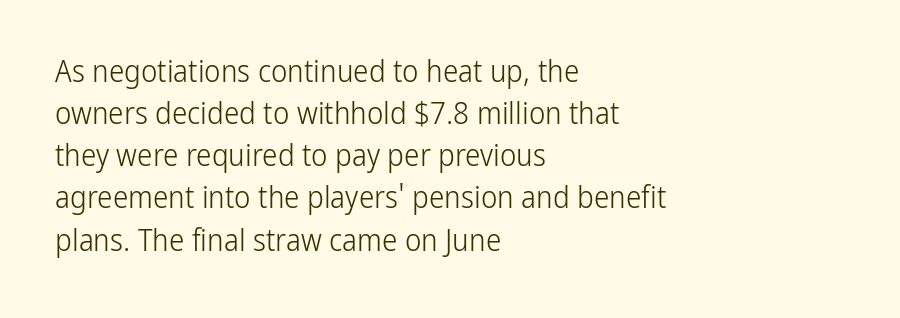
The image shows 31 px light, condensed sans-serif type, upright; set left-aligned, normal line spacing (1.36x), normal letter spacing, not underlined; low stroke contrast and a medium x-height.
